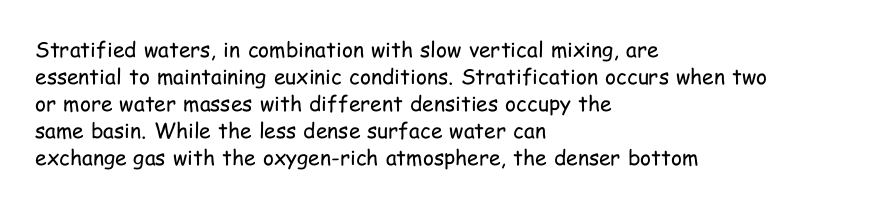
{"italic": "no", "bold": "no", "underline": "no", "align": "left", "line_spacing": "normal", "line_spacing_ratio": 1.29, "letter_spacing": "normal", "letter_spacing_em": 0.0, "glyph_px": 21}
